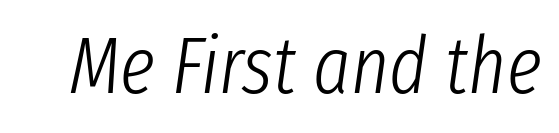
{"italic": "yes", "lean": "right", "slant_degrees": 8, "bold": "no", "weight": "light", "width": "condensed", "stroke_contrast": "low", "x_height": "medium", "monospaced": "no", "underline": "no", "letter_spacing": "normal", "letter_spacing_em": 0.0, "glyph_px": 80}
